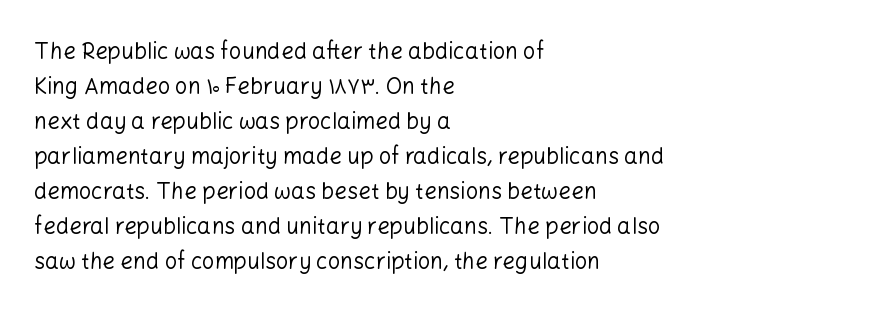
Q: Is the text bold? A: No.
Q: Is the text italic (slanted)? A: No, it is upright.
Q: Is the text underlined? A: No.
Q: How is the paragraph aligned? A: Left-aligned.
Q: Is the spacing between letters normal or unusually wide? A: Normal.
Q: Is the spacing between lines tight, normal or loose? A: Normal.
